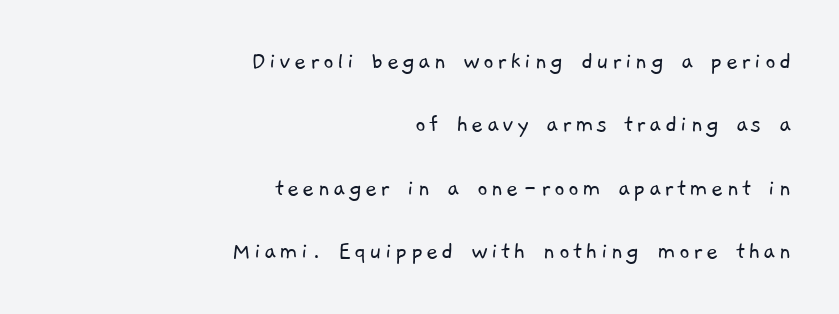
The image shows 26 px text type; set right-aligned, loose line spacing (2.44x), not underlined.
